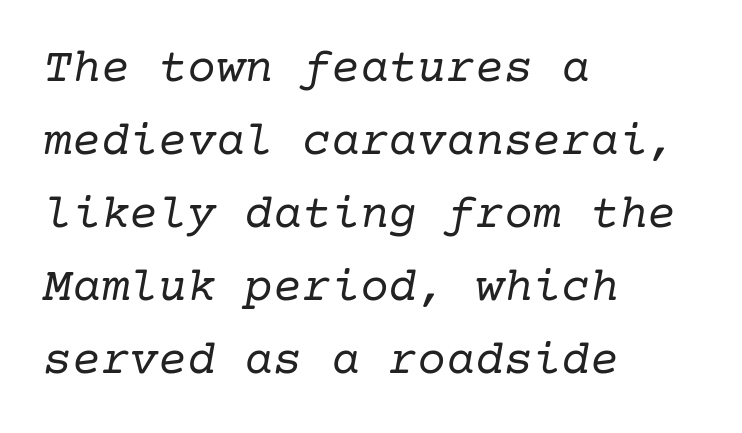
{"serif": "yes", "italic": "yes", "lean": "right", "slant_degrees": 10, "bold": "no", "weight": "regular", "width": "normal", "stroke_contrast": "low", "x_height": "medium", "underline": "no", "align": "left", "line_spacing": "normal", "line_spacing_ratio": 1.52, "letter_spacing": "normal", "letter_spacing_em": 0.0, "glyph_px": 48}
